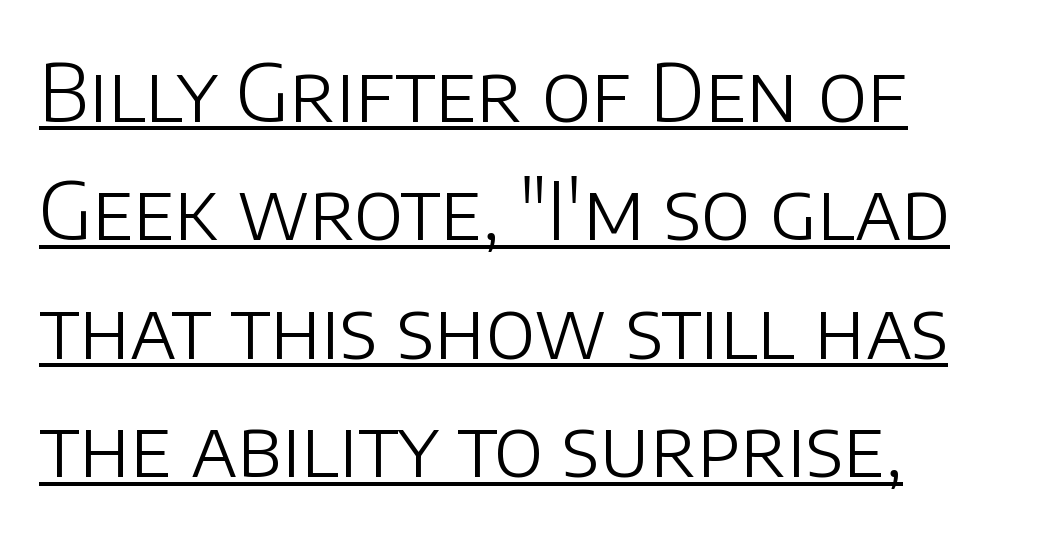
Q: Is the text bold? A: No.
Q: Is the text italic (slanted)? A: No, it is upright.
Q: Is the typeface a serif or a sans-serif typeface? A: Sans-serif.
Q: Is the text underlined? A: Yes.
Q: How is the paragraph aligned? A: Left-aligned.
Q: Is the spacing between letters normal or unusually wide? A: Normal.
Q: Is the spacing between lines tight, normal or loose? A: Normal.
Q: Width (condensed, normal, or wide)? A: Normal.
Q: Stroke contrast? A: Low.
Q: x-height? A: Large.
Q: Monospaced? A: No.
